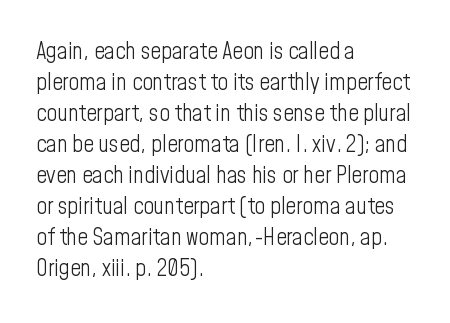
Q: Is the text bold? A: No.
Q: Is the text italic (slanted)? A: No, it is upright.
Q: Is the text underlined? A: No.
Q: How is the paragraph aligned? A: Left-aligned.
Q: Is the spacing between letters normal or unusually wide? A: Normal.
Q: Is the spacing between lines tight, normal or loose? A: Normal.
